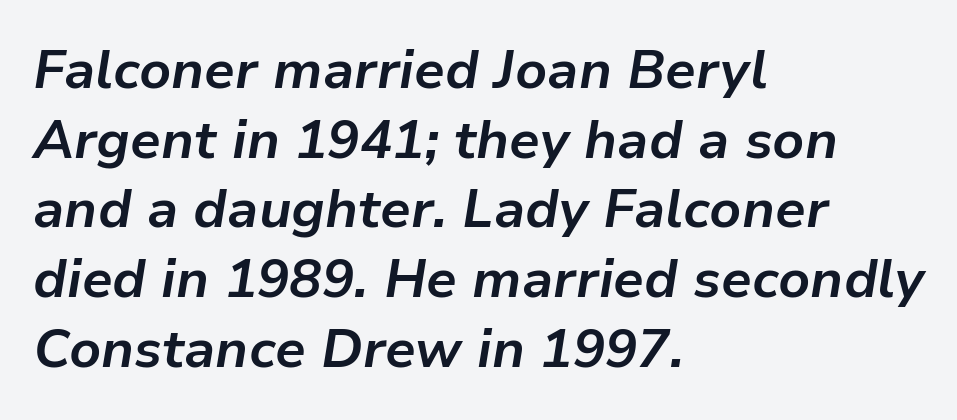
Q: Is the text bold? A: Yes.
Q: Is the text italic (slanted)? A: Yes, it leans right by about 9 degrees.
Q: Is the text underlined? A: No.
Q: How is the paragraph aligned? A: Left-aligned.
Q: Is the spacing between letters normal or unusually wide? A: Normal.
Q: Is the spacing between lines tight, normal or loose? A: Normal.
Q: Width (condensed, normal, or wide)? A: Normal.
Q: Stroke contrast? A: Low.
Q: x-height? A: Medium.
Q: Monospaced? A: No.
